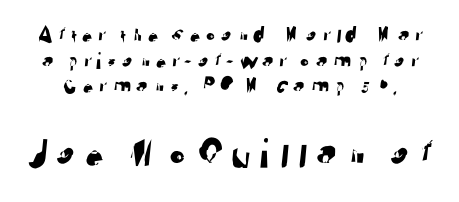
The image shows 42 px sans-serif type; set tight line spacing (1.07x), not underlined; the second (bottom) block is 1.75x larger; low stroke contrast and a medium x-height.
